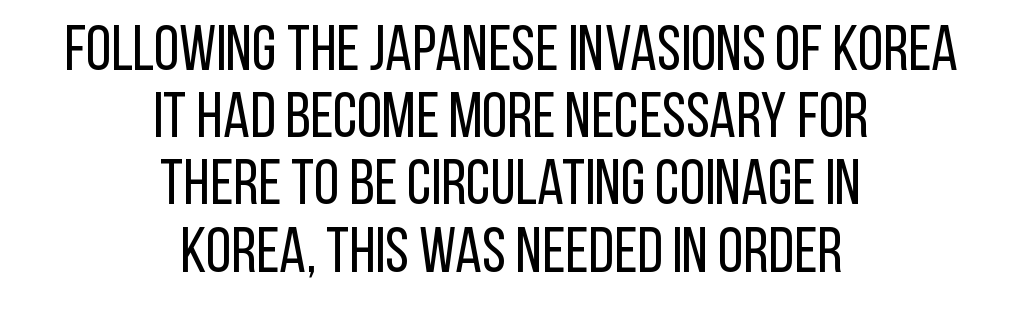
Honestly, the letter spacing is just normal — you wouldn't notice it. Bare-footed words on every line. Weight: in the light-to-regular range. These lines huddle together more closely than default settings would place them. In terms of posture, this sample is upright.
